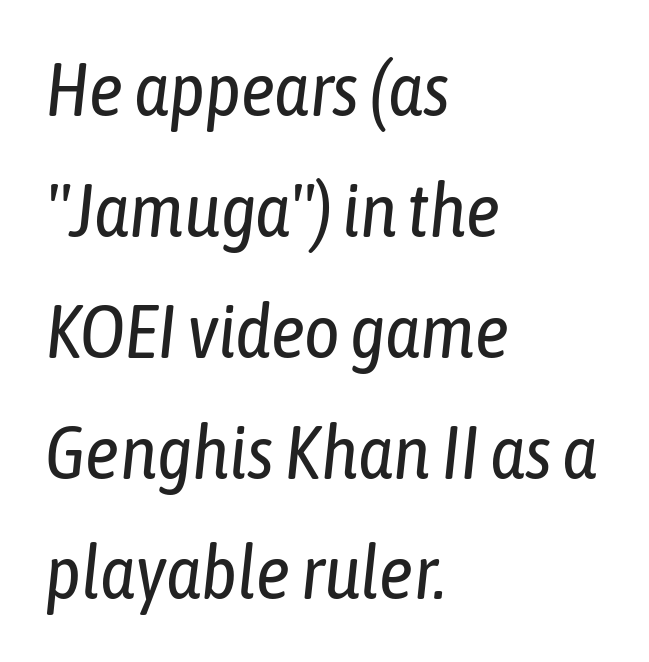
Q: Is the text bold? A: No.
Q: Is the text italic (slanted)? A: Yes, it leans right by about 6 degrees.
Q: Is the text underlined? A: No.
Q: How is the paragraph aligned? A: Left-aligned.
Q: Is the spacing between letters normal or unusually wide? A: Normal.
Q: Is the spacing between lines tight, normal or loose? A: Normal.
Q: Width (condensed, normal, or wide)? A: Condensed.
Q: Stroke contrast? A: Low.
Q: x-height? A: Medium.
Q: Monospaced? A: No.
